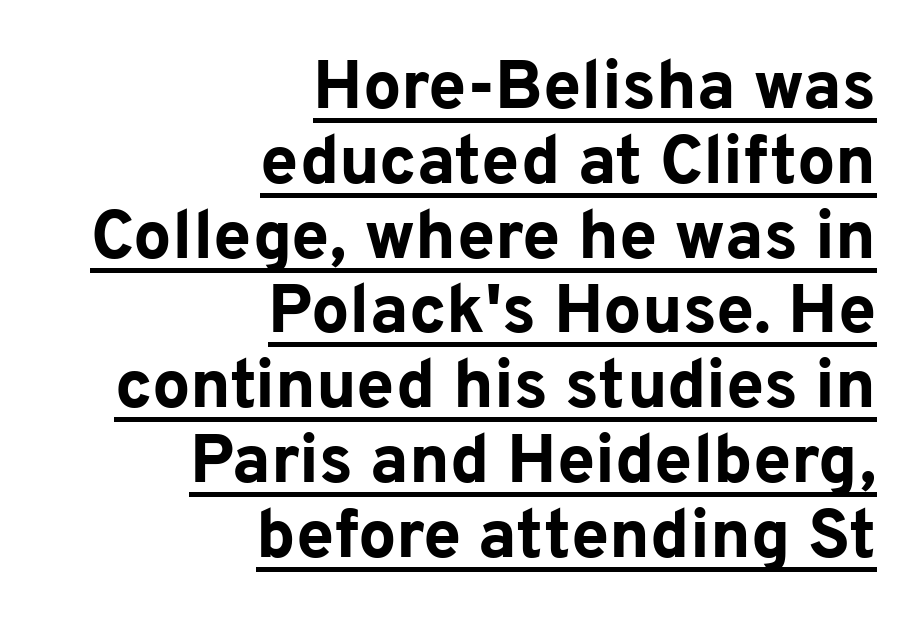
{"serif": "no", "italic": "no", "bold": "yes", "weight": "bold", "width": "normal", "stroke_contrast": "low", "x_height": "medium", "monospaced": "no", "underline": "yes", "align": "right", "line_spacing": "tight", "line_spacing_ratio": 1.1, "letter_spacing": "normal", "letter_spacing_em": 0.0, "glyph_px": 68}
